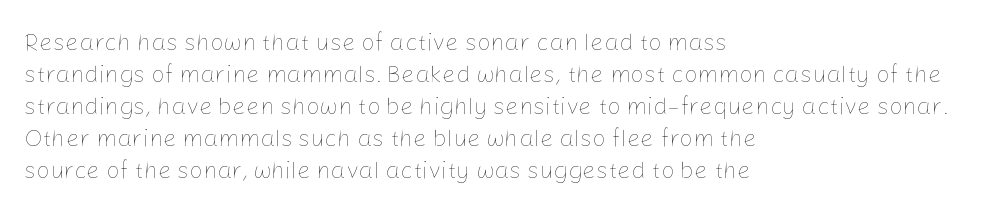
The image shows 24 px text type, upright; set left-aligned, normal line spacing (1.33x), normal letter spacing, not underlined.
